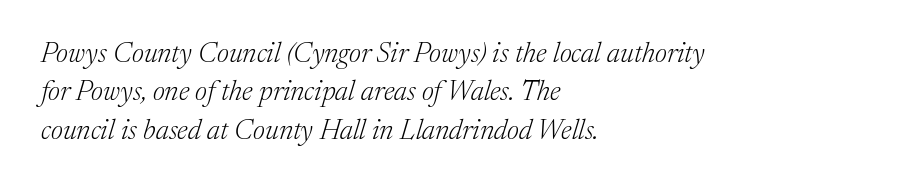
Yep, that's italic — everything's leaning. Ink coverage per letter is moderate at most. The zone under the glyphs is completely vacant. Nothing unusual about the tracking: characters are spaced as the font intends. Each new line begins a customary step beneath the previous one. Note the varied advance widths — an 'i' is clearly narrower than an 'm'.
